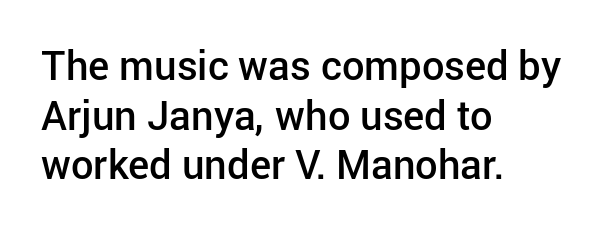
{"serif": "no", "italic": "no", "bold": "semi", "weight": "semibold", "width": "normal", "stroke_contrast": "low", "x_height": "medium", "monospaced": "no", "underline": "no", "align": "left", "line_spacing_ratio": 1.24, "letter_spacing": "normal", "letter_spacing_em": 0.0, "glyph_px": 40}
